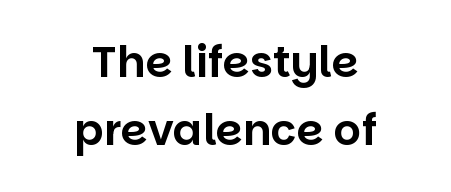
{"serif": "no", "italic": "no", "width": "normal", "stroke_contrast": "low", "x_height": "large", "monospaced": "no", "underline": "no", "align": "center", "line_spacing": "normal", "line_spacing_ratio": 1.58, "letter_spacing": "normal", "letter_spacing_em": 0.0, "glyph_px": 43}
